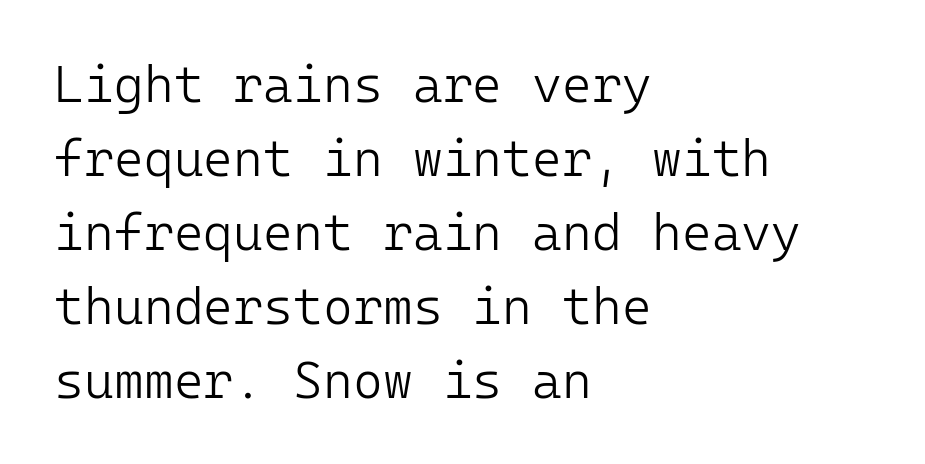
The lines in this sample share a left origin and differ only in where they stop. Look at the bottom of the vertical strokes: they stop flat, with no serifs. Each letter, wide or thin by design, is forced into the same width here. Ascenders rise straight up at ninety degrees.
